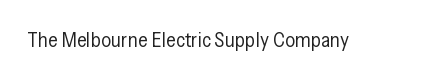
Q: Is the text bold? A: No.
Q: Is the text italic (slanted)? A: No, it is upright.
Q: Is the text underlined? A: No.
Q: Is the spacing between letters normal or unusually wide? A: Normal.
